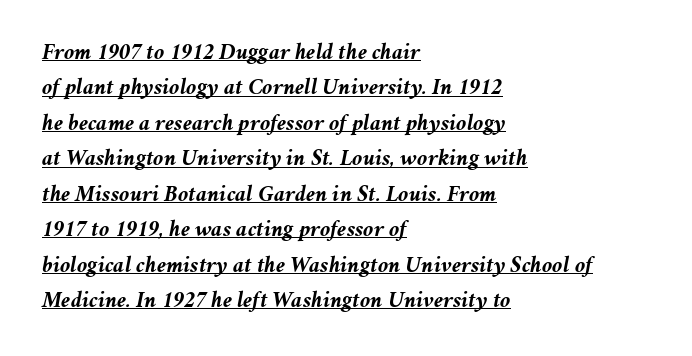
The space between consecutive lines is moderate. Compared with an ordinary text face, these strokes are far heavier — a full bold. It's the slanting kind of type. The glyphs are accompanied by a horizontal stroke just below them. Look at the tracking — it's just the regular setting, nothing added.
